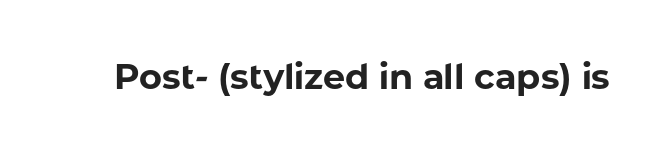
The image shows 35 px bold sans-serif type, upright; set normal letter spacing, not underlined; low stroke contrast and a medium x-height.
